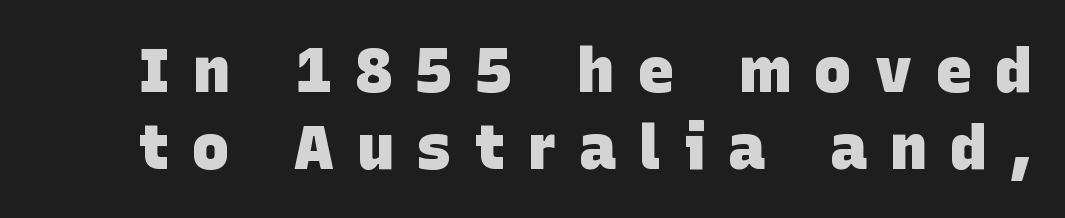
{"serif": "no", "bold": "yes", "weight": "heavy", "width": "normal", "stroke_contrast": "low", "x_height": "large", "monospaced": "no", "underline": "no", "line_spacing_ratio": 1.24, "letter_spacing": "wide", "letter_spacing_em": 0.37, "glyph_px": 62}
